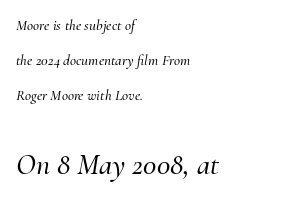
Q: Is the text italic (slanted)? A: Yes, it leans right by about 10 degrees.
Q: Is the typeface a serif or a sans-serif typeface? A: Serif.
Q: Is the text underlined? A: No.
Q: How is the paragraph aligned? A: Left-aligned.
Q: Is the spacing between letters normal or unusually wide? A: Normal.
Q: Is the spacing between lines tight, normal or loose? A: Loose.
Q: Which block of text is set in a larger size, the first (top) or the second (bottom)? A: The second (bottom) one.
Q: Width (condensed, normal, or wide)? A: Normal.
Q: Stroke contrast? A: Medium.
Q: x-height? A: Small.
Q: Monospaced? A: No.
